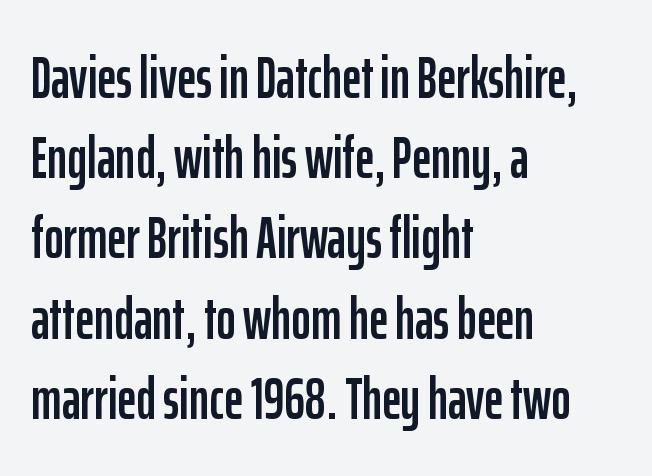
The image shows 59 px condensed sans-serif type, upright; set left-aligned, normal line spacing (1.36x), normal letter spacing, not underlined; low stroke contrast and a medium x-height.
